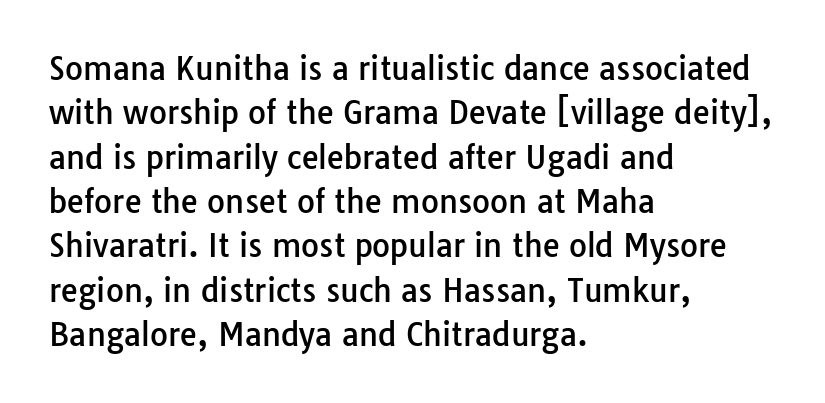
Q: Is the text italic (slanted)? A: No, it is upright.
Q: Is the typeface a serif or a sans-serif typeface? A: Sans-serif.
Q: Is the text underlined? A: No.
Q: How is the paragraph aligned? A: Left-aligned.
Q: Is the spacing between letters normal or unusually wide? A: Normal.
Q: Is the spacing between lines tight, normal or loose? A: Normal.
Q: Width (condensed, normal, or wide)? A: Normal.
Q: Stroke contrast? A: Low.
Q: x-height? A: Medium.
Q: Monospaced? A: No.
